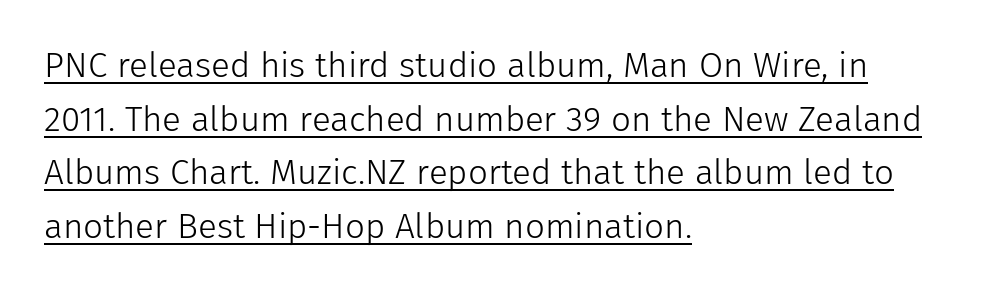
{"serif": "no", "italic": "no", "bold": "no", "weight": "light", "width": "normal", "stroke_contrast": "low", "x_height": "medium", "monospaced": "no", "underline": "yes", "align": "left", "line_spacing": "normal", "line_spacing_ratio": 1.53, "letter_spacing": "normal", "letter_spacing_em": 0.0, "glyph_px": 35}
